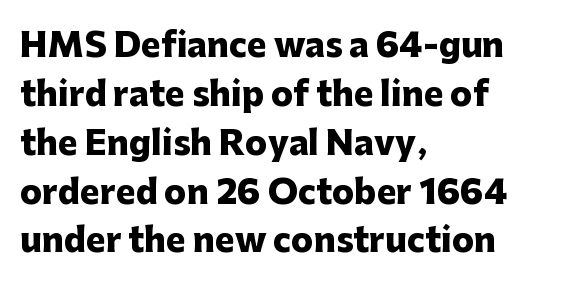
Note the varied advance widths — an 'i' is clearly narrower than an 'm'. Characters follow at the spacing the type designer built in. The vertical gap from one line to the next is medium. Does the type have serifs? No, each stem ends abruptly.
